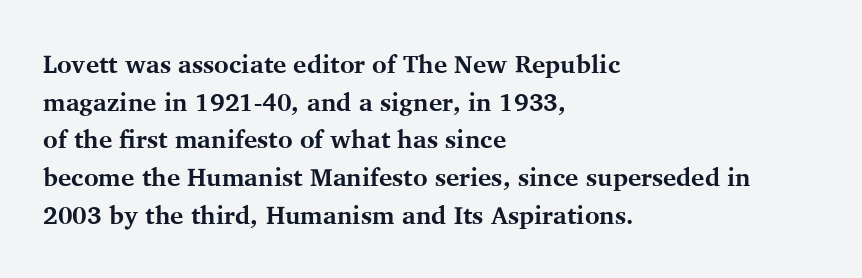
Students, note that the glyphs here touch the page at normal intervals. The vertical gap from one line to the next is medium. The lettering stays uniformly vertical, giving the passage a roman look. The lines are quadded left. Heft: maximum for text — a bold. Type without underlining.
